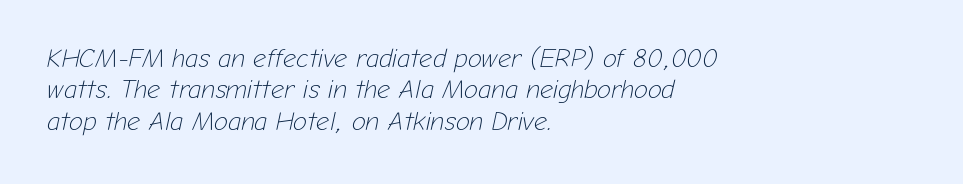
{"italic": "yes", "lean": "right", "slant_degrees": 12, "bold": "no", "underline": "no", "align": "left", "line_spacing_ratio": 1.21, "letter_spacing": "normal", "letter_spacing_em": 0.0, "glyph_px": 26}
